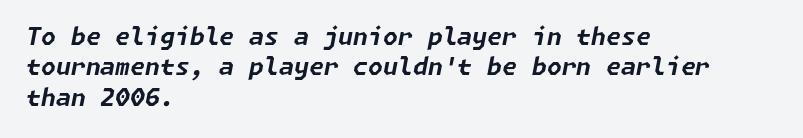
The lettering tilts uniformly, giving the passage an italic look. The tracking reads as untouched default to a designer's eye. Heavy, bold letterforms. The text block is weighted toward the left margin, trailing off unevenly rightward.
